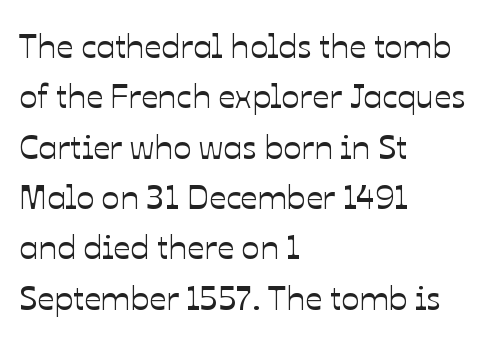
Q: Is the text italic (slanted)? A: No, it is upright.
Q: Is the text underlined? A: No.
Q: How is the paragraph aligned? A: Left-aligned.
Q: Is the spacing between letters normal or unusually wide? A: Normal.
Q: Is the spacing between lines tight, normal or loose? A: Normal.
Q: Width (condensed, normal, or wide)? A: Normal.
Q: Stroke contrast? A: Low.
Q: x-height? A: Medium.
Q: Monospaced? A: No.
